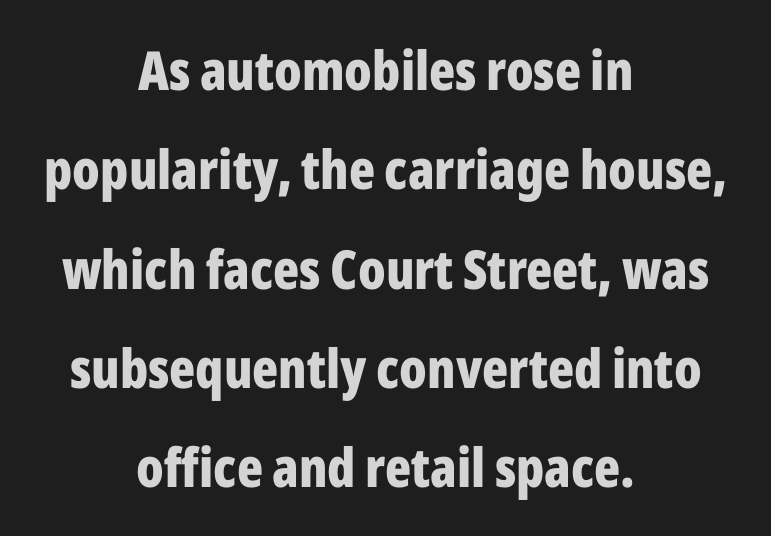
The image shows 54 px bold, condensed sans-serif type, upright; set centered, line spacing 1.84x, normal letter spacing, not underlined; low stroke contrast and a medium x-height.
